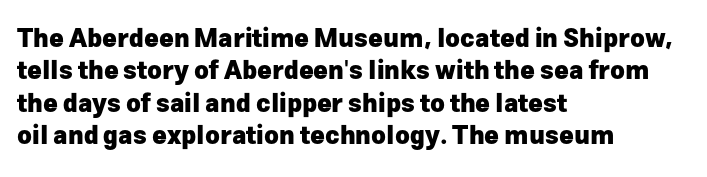
Q: Is the text bold? A: Yes.
Q: Is the text italic (slanted)? A: No, it is upright.
Q: Is the text underlined? A: No.
Q: How is the paragraph aligned? A: Left-aligned.
Q: Is the spacing between letters normal or unusually wide? A: Normal.
Q: Is the spacing between lines tight, normal or loose? A: Normal.
